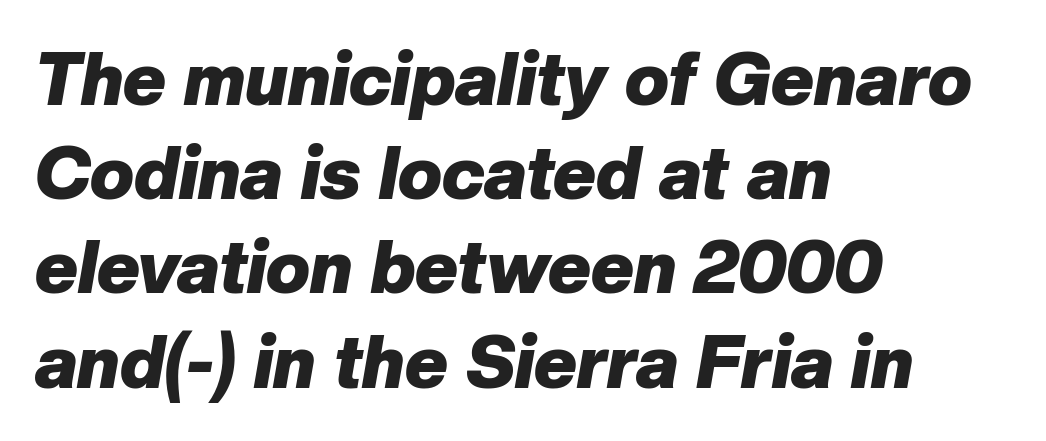
There is no visible air inserted between adjacent glyphs. Compared with ordinary roman type, these characters are visibly tilted. The space beneath each line is pristine and unruled. Note the varied advance widths — an 'i' is clearly narrower than an 'm'.
